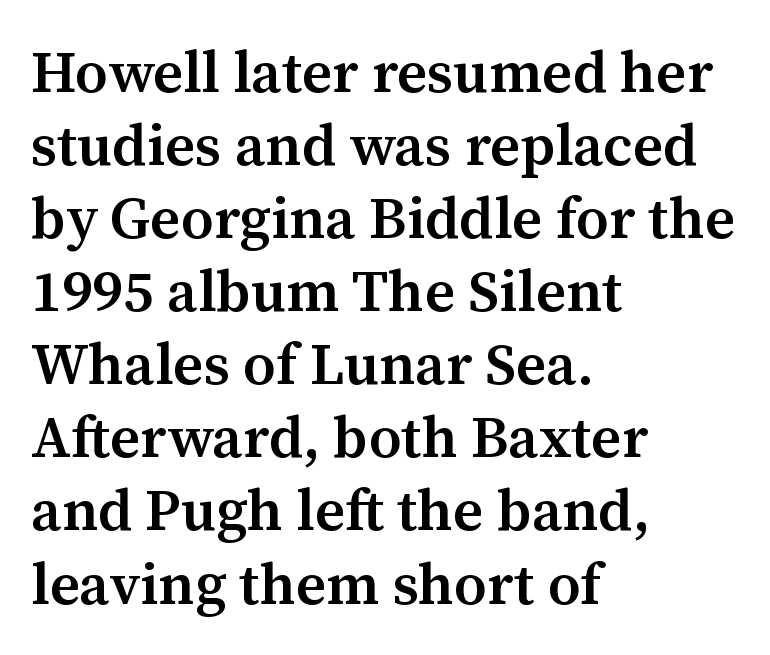
Glyph-to-glyph distance matches everyday printed text. A bare baseline throughout the passage. The typeface chosen for these lines features serifs. A somewhat darkened texture: the type is semibold rather than bold. You can tell it's not italic because the verticals are truly vertical. Regular leading.
